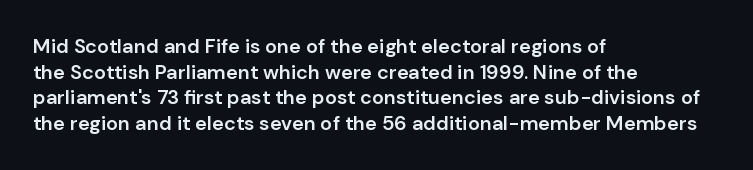
The image shows 20 px text type, upright; set left-aligned, normal line spacing (1.28x), normal letter spacing, not underlined.
